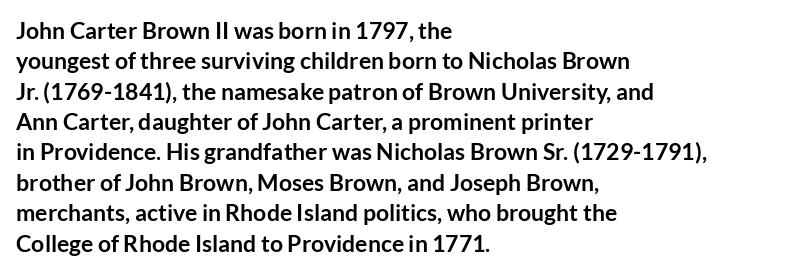
Q: Is the text bold? A: Yes.
Q: Is the text italic (slanted)? A: No, it is upright.
Q: Is the text underlined? A: No.
Q: How is the paragraph aligned? A: Left-aligned.
Q: Is the spacing between letters normal or unusually wide? A: Normal.
Q: Is the spacing between lines tight, normal or loose? A: Normal.
